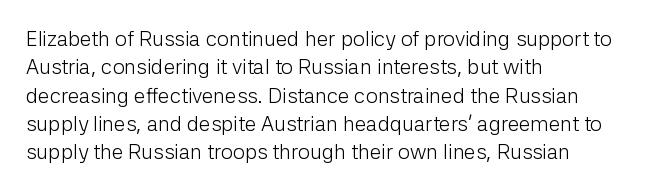
The image shows 21 px text type, upright; set left-aligned, normal line spacing (1.35x), normal letter spacing, not underlined.
